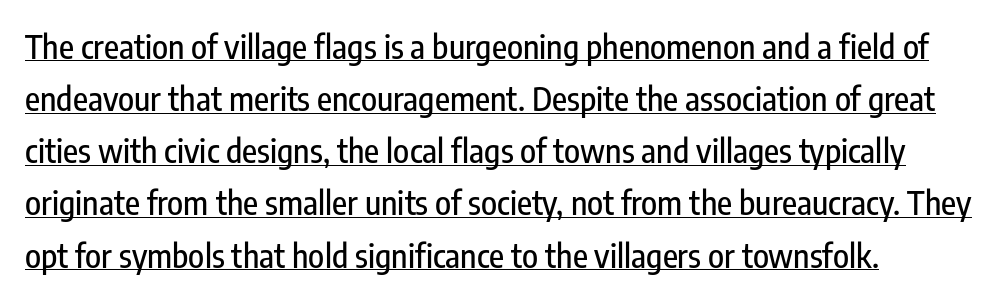
The image shows 33 px condensed sans-serif type, upright; set normal line spacing (1.58x), normal letter spacing, underlined; low stroke contrast and a medium x-height.
